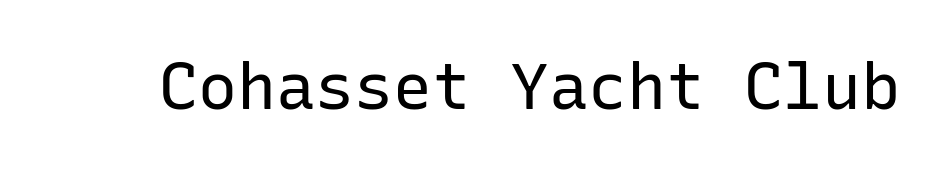
The image shows 65 px regular-weight sans-serif type, upright, monospaced; set normal letter spacing, not underlined; low stroke contrast and a medium x-height.
